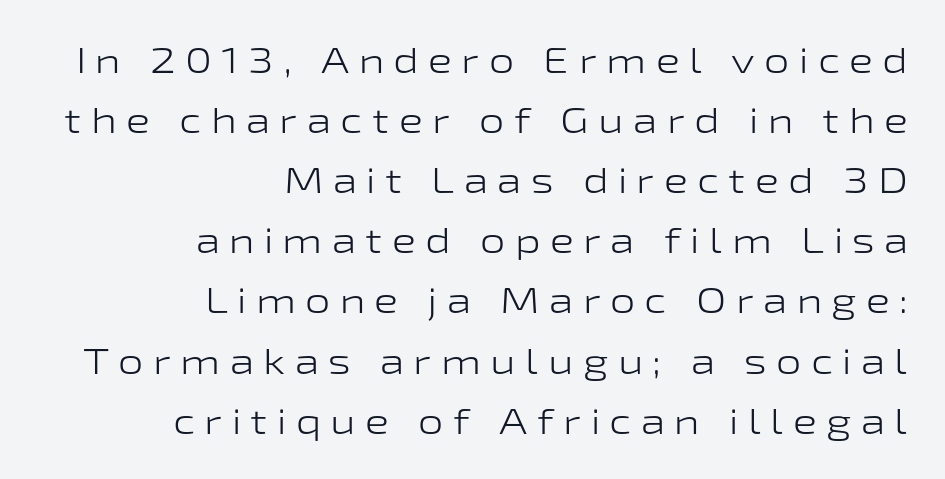
The image shows 36 px light, wide sans-serif type, upright; set right-aligned, normal line spacing (1.67x), unusually wide letter spacing (+0.26 em), not underlined; low stroke contrast and a medium x-height.
